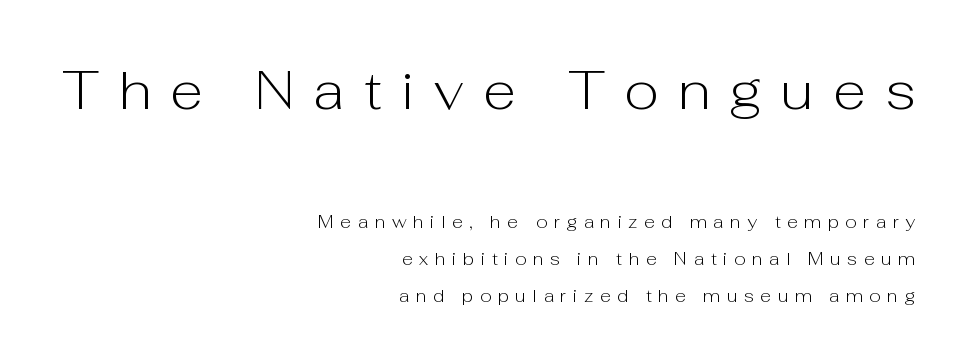
Q: Is the text bold? A: No.
Q: Is the text italic (slanted)? A: No, it is upright.
Q: Is the typeface a serif or a sans-serif typeface? A: Sans-serif.
Q: Is the text underlined? A: No.
Q: How is the paragraph aligned? A: Right-aligned.
Q: Is the spacing between letters normal or unusually wide? A: Unusually wide.
Q: Is the spacing between lines tight, normal or loose? A: Loose.
Q: Which block of text is set in a larger size, the first (top) or the second (bottom)? A: The first (top) one.
Q: Width (condensed, normal, or wide)? A: Normal.
Q: Stroke contrast? A: Low.
Q: x-height? A: Medium.
Q: Monospaced? A: No.
